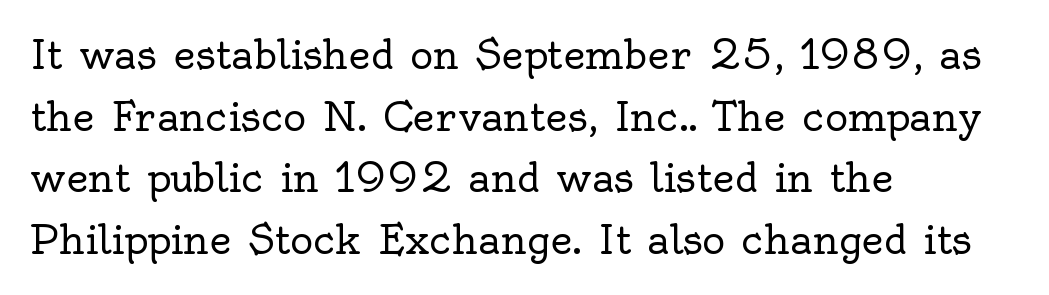
{"serif": "yes", "italic": "no", "bold": "no", "weight": "regular", "width": "normal", "x_height": "small", "monospaced": "no", "underline": "no", "align": "left", "line_spacing": "normal", "line_spacing_ratio": 1.58, "letter_spacing": "normal", "letter_spacing_em": 0.0, "glyph_px": 39}
